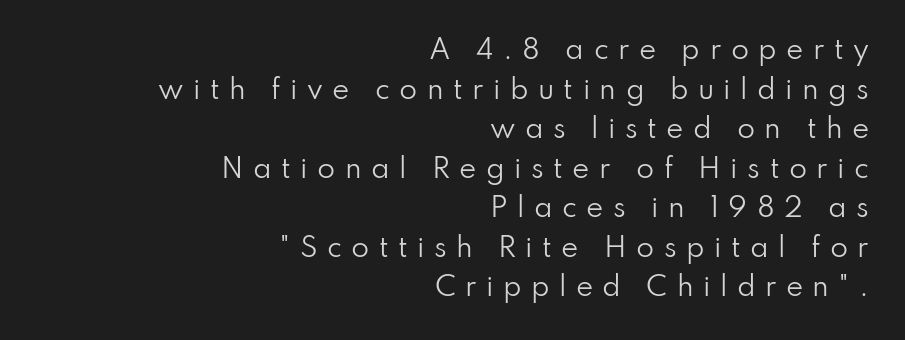
Type without underlining. Letter spacing: wide. Leading: standard. The letters stand straight up with perfectly vertical stems. One-word summary of the alignment: right.
